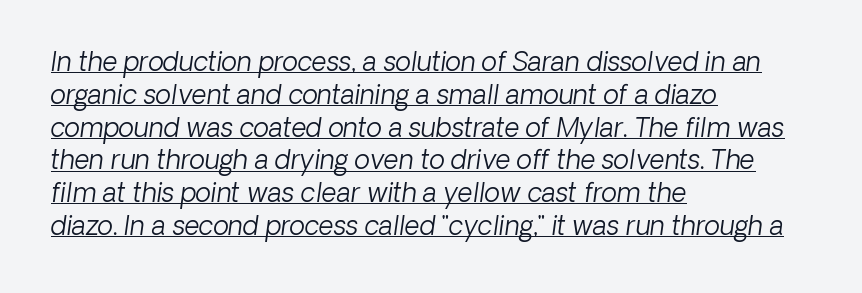
The image shows 26 px text type, italic (leaning right); set left-aligned, normal line spacing (1.26x), normal letter spacing, underlined.
